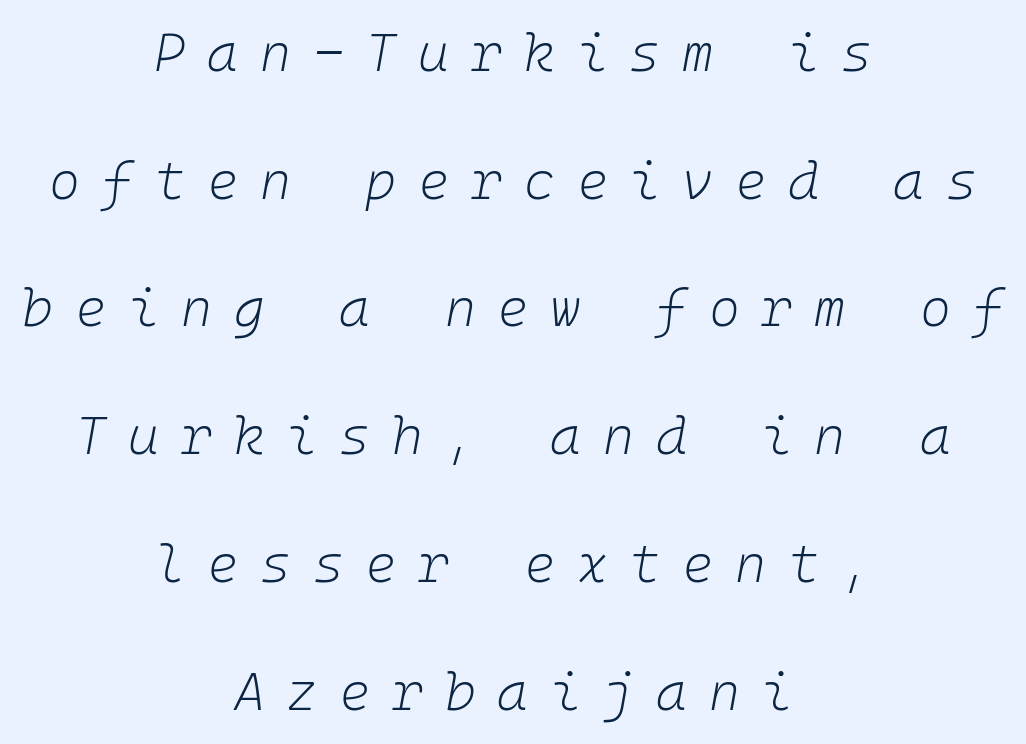
Q: Is the text bold? A: No.
Q: Is the text italic (slanted)? A: Yes, it leans right by about 10 degrees.
Q: Is the text underlined? A: No.
Q: How is the paragraph aligned? A: Centered.
Q: Is the spacing between letters normal or unusually wide? A: Unusually wide.
Q: Is the spacing between lines tight, normal or loose? A: Loose.
Q: Width (condensed, normal, or wide)? A: Normal.
Q: Stroke contrast? A: Low.
Q: x-height? A: Medium.
